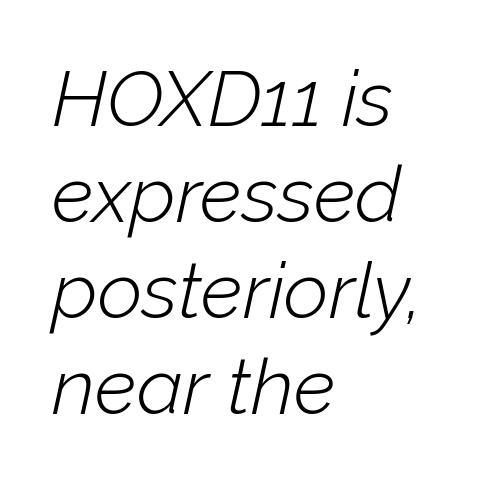
The image shows 78 px light type, italic (leaning right); set left-aligned, line spacing 1.23x, normal letter spacing, not underlined; low stroke contrast and a medium x-height.
